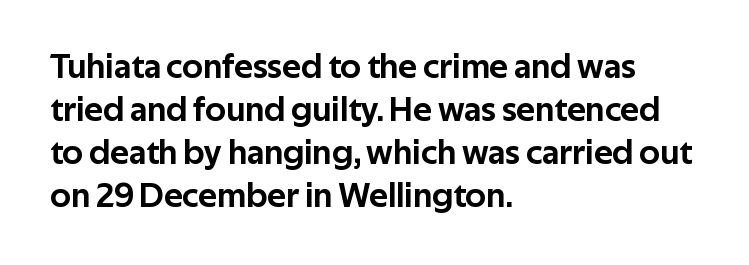
The image shows 35 px sans-serif type, upright; set left-aligned, line spacing 1.23x, normal letter spacing, not underlined; low stroke contrast and a medium x-height.
